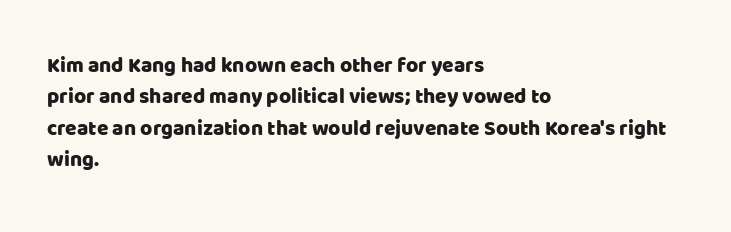
Unmarked baselines from the first word to the last. Every character sits straight up, as roman type does. The lines in this sample share a left origin and differ only in where they stop. Summary of vertical rhythm: regular, with standard interline spacing. Inter-character spacing is left at the font's built-in metrics.
